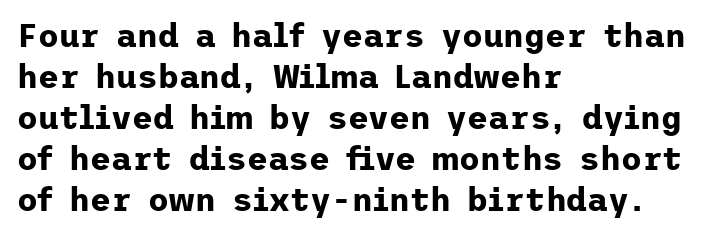
The image shows 32 px bold sans-serif type, upright; set left-aligned, normal line spacing (1.28x), normal letter spacing, not underlined; low stroke contrast and a medium x-height.
